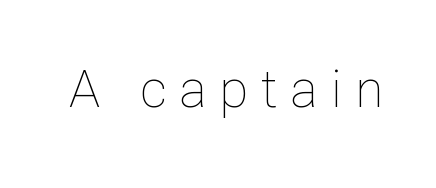
{"italic": "no", "bold": "no", "weight": "thin", "width": "normal", "stroke_contrast": "low", "x_height": "medium", "monospaced": "no", "underline": "no", "letter_spacing": "wide", "letter_spacing_em": 0.25, "glyph_px": 52}
